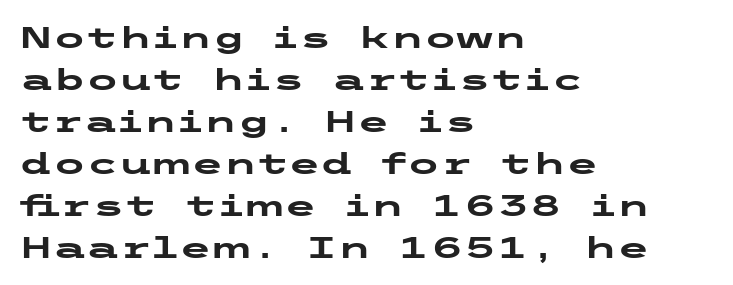
Unlike a traditional serif, this face leaves its strokes unadorned. Every character sits straight up, as roman type does. Line spacing here is normal. The area under the type is left untouched. The paragraph shown leans on its left margin. Heft: maximum for text — a bold.
